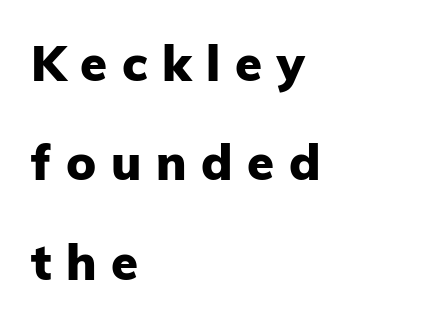
The letters are spread apart with noticeably loose tracking. Weight check: bold — yes, fully. Descenders hang freely into open space. A roman cut, with each character standing at attention. Which margin do the lines hug? The left one — the right edge is uneven.
